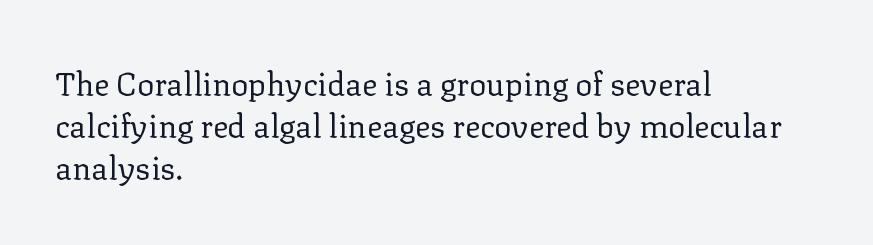
Q: Is the text bold? A: No.
Q: Is the text italic (slanted)? A: No, it is upright.
Q: Is the typeface a serif or a sans-serif typeface? A: Serif.
Q: Is the text underlined? A: No.
Q: How is the paragraph aligned? A: Left-aligned.
Q: Is the spacing between letters normal or unusually wide? A: Normal.
Q: Is the spacing between lines tight, normal or loose? A: Normal.
Q: Width (condensed, normal, or wide)? A: Normal.
Q: Stroke contrast? A: Low.
Q: x-height? A: Medium.
Q: Monospaced? A: No.
